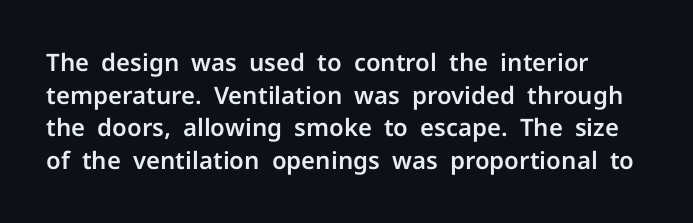
Q: Is the text italic (slanted)? A: No, it is upright.
Q: Is the text underlined? A: No.
Q: Is the spacing between letters normal or unusually wide? A: Normal.
Q: Is the spacing between lines tight, normal or loose? A: Normal.
